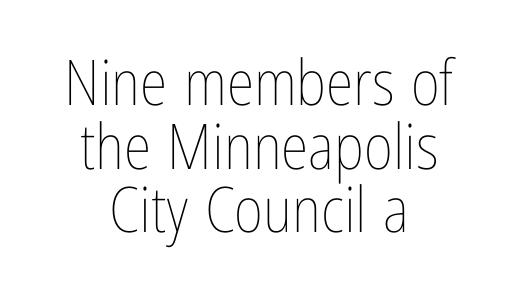
{"italic": "no", "bold": "no", "weight": "thin", "width": "condensed", "stroke_contrast": "low", "x_height": "medium", "monospaced": "no", "underline": "no", "align": "center", "line_spacing": "tight", "line_spacing_ratio": 1.01, "letter_spacing": "normal", "letter_spacing_em": 0.0, "glyph_px": 63}
